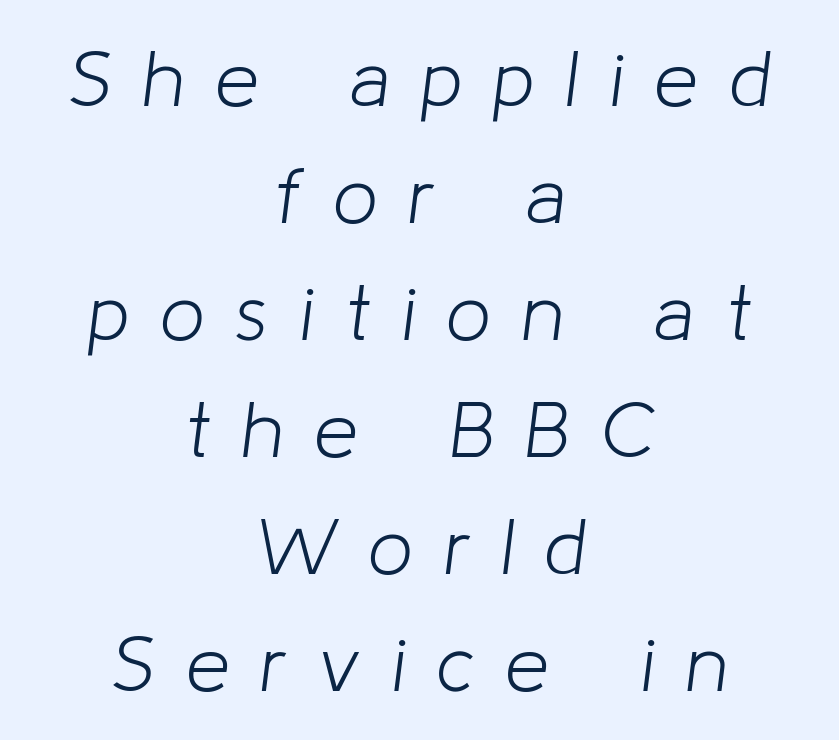
The horizontal fit of the characters is loose and conspicuously gappy. Descenders hang freely into open space. Every character sits at an angle, as italics do. Varying glyph widths throughout — classic text-font behaviour.
